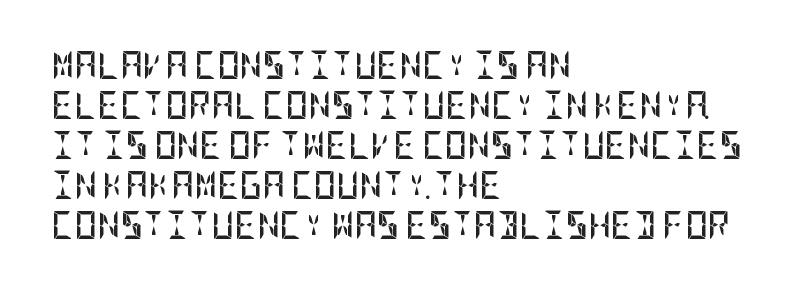
{"serif": "no", "italic": "no", "bold": "yes", "weight": "semibold", "width": "condensed", "stroke_contrast": "low", "x_height": "large", "underline": "no", "align": "left", "line_spacing": "normal", "line_spacing_ratio": 1.43, "letter_spacing": "normal", "letter_spacing_em": 0.0, "glyph_px": 28}
